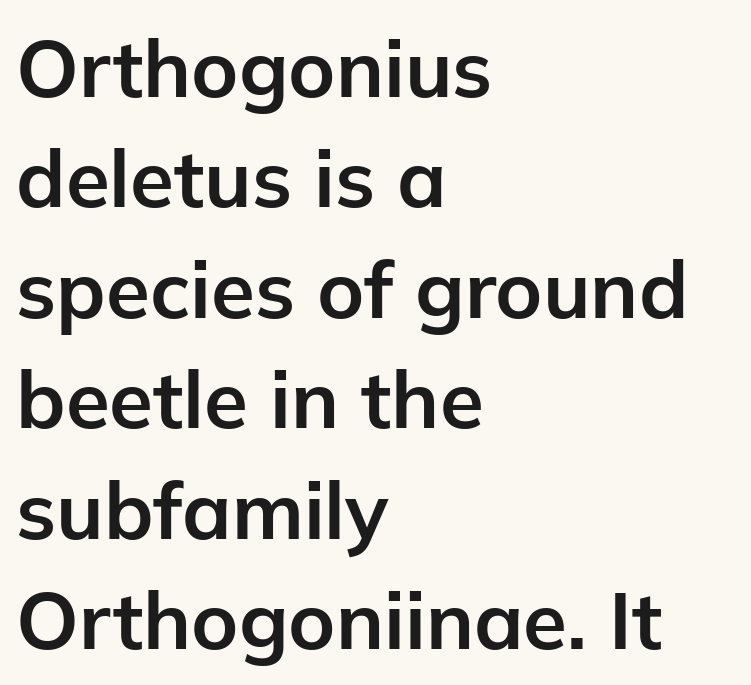
Compared with typical body copy, the letter spacing here is the same. Proportional: the letters do not fall into vertical columns. Every stem runs plumb, perpendicular to the baseline. A sans-serif font was chosen for this passage. How heavy is the stroke? Heavy — this is a bold.
